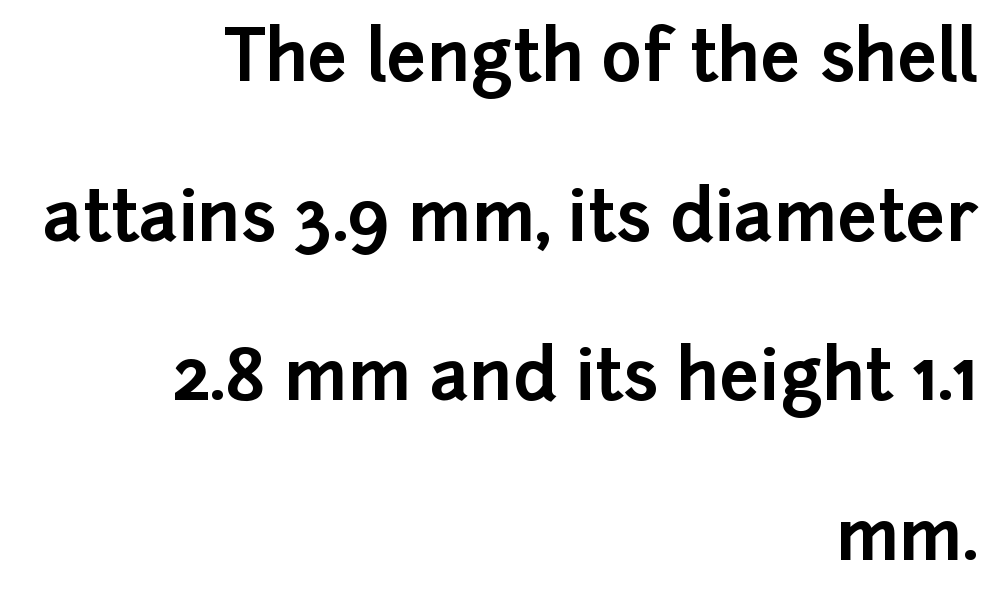
The image shows 70 px bold sans-serif type, upright; set right-aligned, loose line spacing (2.28x), normal letter spacing, not underlined; low stroke contrast and a medium x-height.
